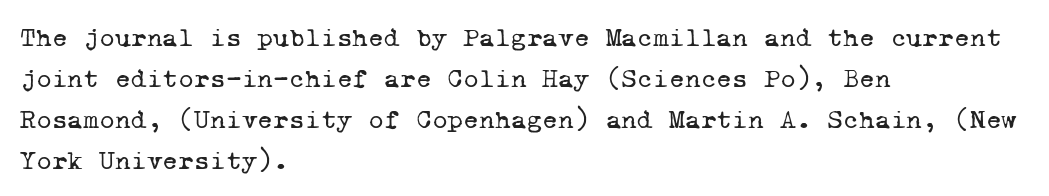
The letters look calm and open, with moderate or lighter stems. Reading down the block, your eye returns to a fixed left position each line. Look at the tracking — it's just the regular setting, nothing added. Rows of type keep a routine distance in the vertical direction. The space directly below the letters is spotless.
